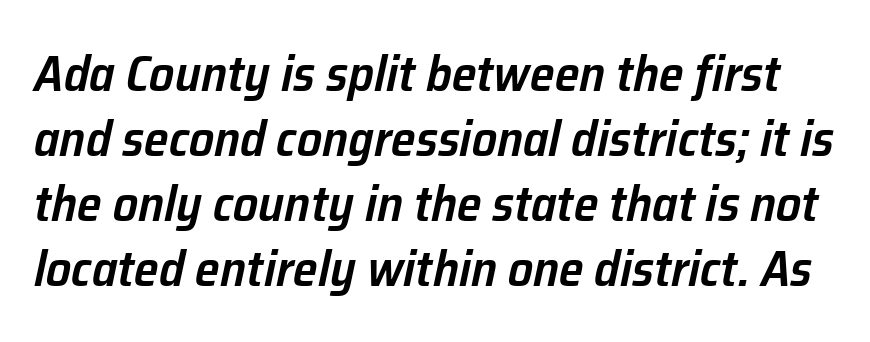
The font is running at a semibold setting, under full bold. A typesetter would call this proportional, since set widths differ per character. Characters follow at the spacing the type designer built in. The glyphs look as if they've been sheared to an angle.
